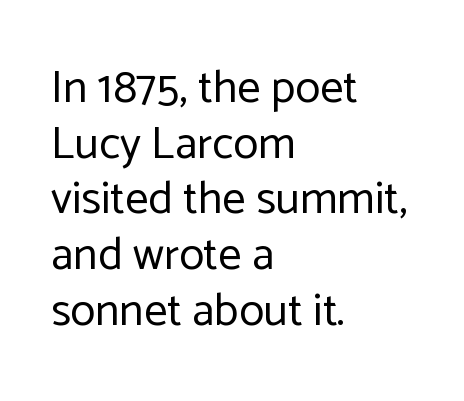
The compositor pushed each line to the left boundary. In terms of posture, this sample is upright. This rendering features lettering with no underline. Weight: not bold — regular or lighter. Caption: standard tracking, unaltered.
